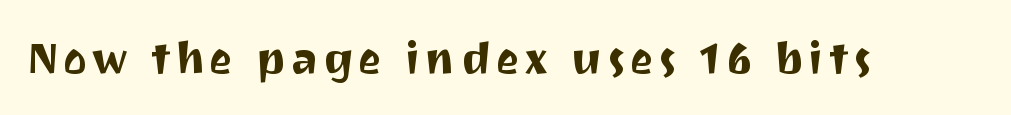
Has an underline been added? It has not. Quick note: not italic, upright. Think of a printed novel: that variable character pitch is what you see here. Note: no serifs on the glyphs.
